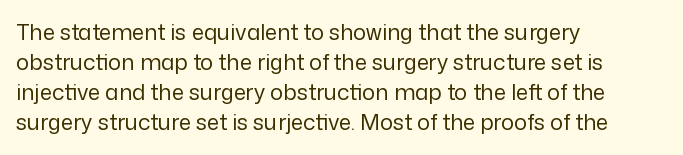
Q: Is the text bold? A: No.
Q: Is the text italic (slanted)? A: No, it is upright.
Q: Is the text underlined? A: No.
Q: How is the paragraph aligned? A: Left-aligned.
Q: Is the spacing between letters normal or unusually wide? A: Normal.
Q: Is the spacing between lines tight, normal or loose? A: Normal.
